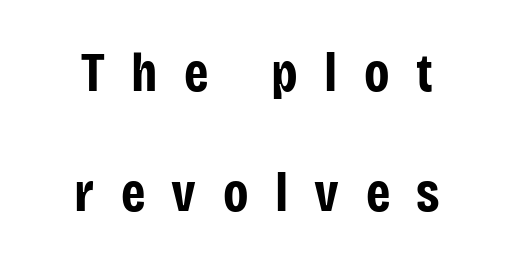
Horizontal bands of white between lines are thick stripes. No italicization has been applied; the sample stays upright. The setting favours the middle, as headings and verse often do. Spacing verdict: proportional, widths tailored to each character. Bare-footed words on every line. Does the weight exceed regular? Yes, all the way to bold.
